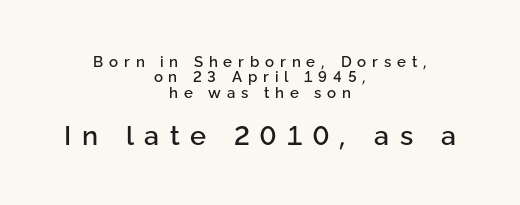
The image shows 27 px text type, upright; set centered, tight line spacing (1.02x), unusually wide letter spacing (+0.39 em), not underlined; the second (bottom) block is 1.8x larger.
